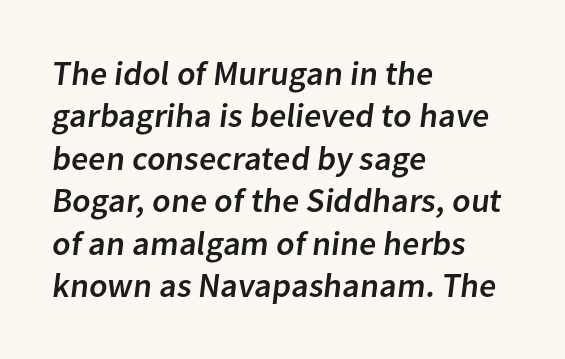
Regarding leading, the lines here are spaced in the standard way. The lines are quadded left. The string is rendered with underlining switched off. Observe the absence of serifs on each vertical stroke in this sample. The letters advance in unequal steps, a hallmark of proportional type. Caption: standard tracking, unaltered.
